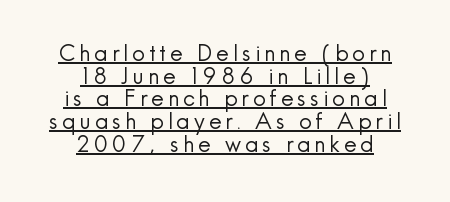
The image shows 22 px text type, upright; set centered, tight line spacing (1.03x), underlined.
